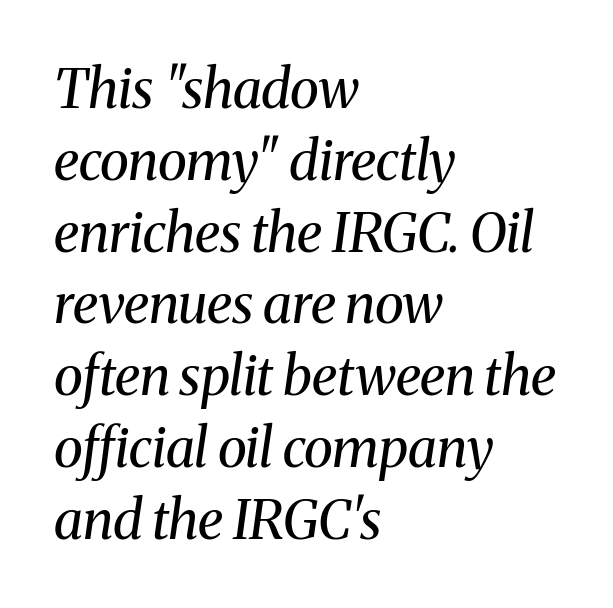
The letters are slanted; this is an italic face. The space directly below the letters is spotless. Stems and bowls with no extra thickness — not bold. Horizontally, the lines are justified to the leading edge only.
